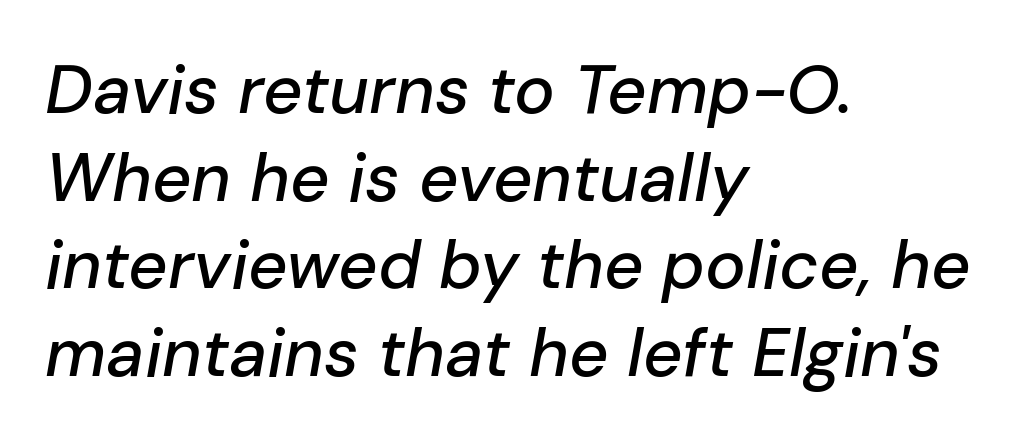
Q: Is the text italic (slanted)? A: Yes, it leans right by about 10 degrees.
Q: Is the text underlined? A: No.
Q: How is the paragraph aligned? A: Left-aligned.
Q: Is the spacing between letters normal or unusually wide? A: Normal.
Q: Is the spacing between lines tight, normal or loose? A: Normal.
Q: Width (condensed, normal, or wide)? A: Normal.
Q: Stroke contrast? A: Low.
Q: x-height? A: Medium.
Q: Monospaced? A: No.
